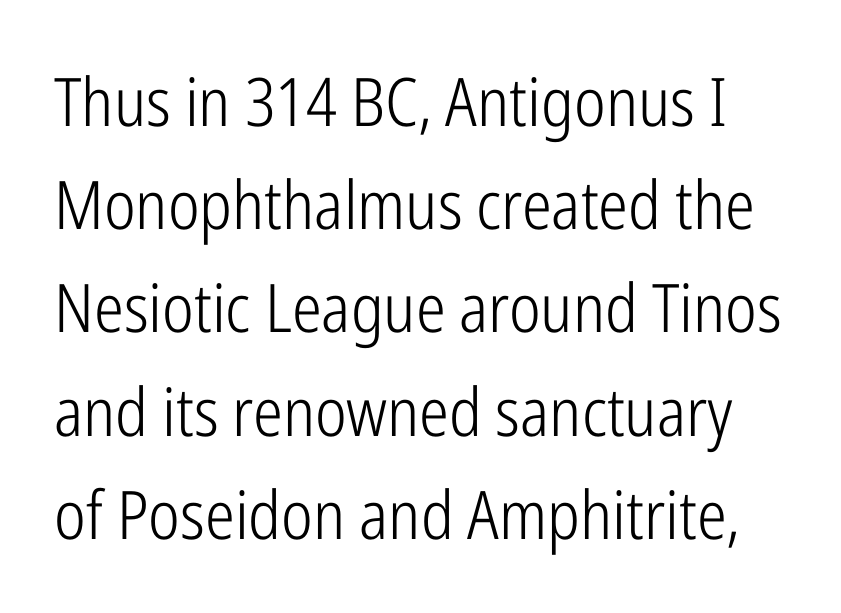
{"serif": "no", "italic": "no", "bold": "no", "weight": "light", "width": "condensed", "stroke_contrast": "low", "x_height": "medium", "monospaced": "no", "underline": "no", "line_spacing": "normal", "line_spacing_ratio": 1.54, "letter_spacing": "normal", "letter_spacing_em": 0.0, "glyph_px": 67}
